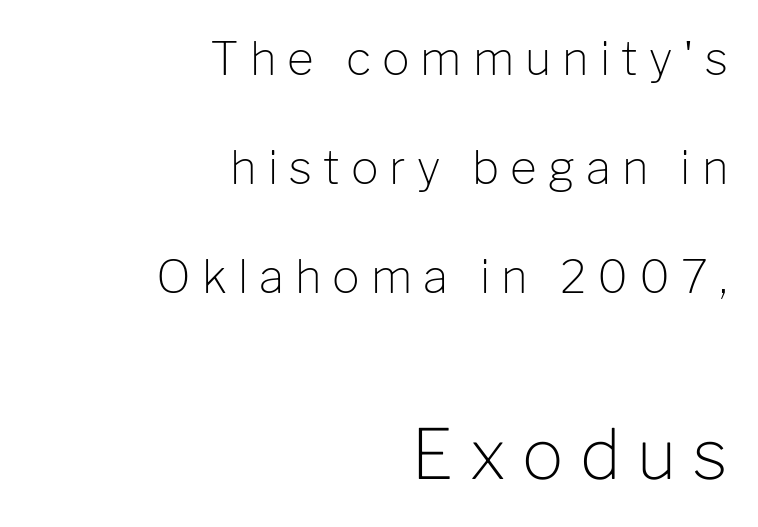
The image shows 69 px light sans-serif type, upright; set right-aligned, loose line spacing (2.37x), unusually wide letter spacing (+0.24 em), not underlined; the second (bottom) block is 1.5x larger; low stroke contrast and a medium x-height.
